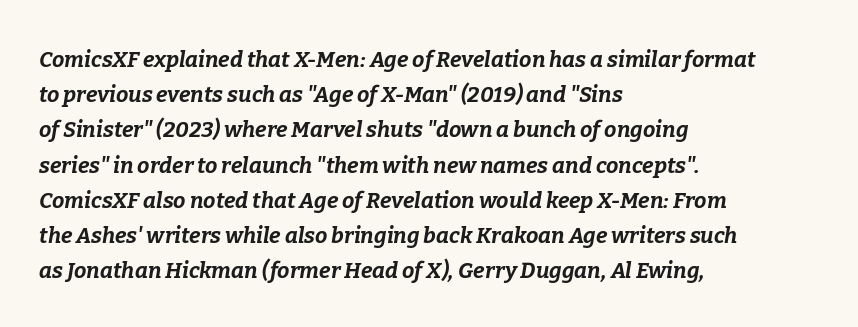
The image shows 22 px bold type, italic (leaning right); set left-aligned, normal line spacing (1.6x), normal letter spacing, not underlined.
